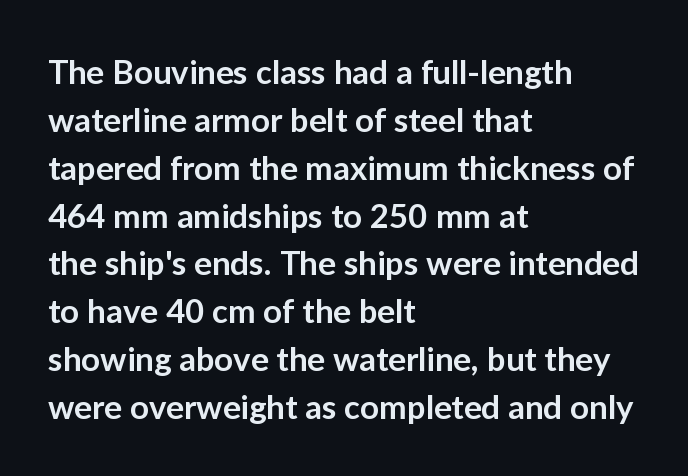
Q: Is the text bold? A: Semi-bold.
Q: Is the text italic (slanted)? A: No, it is upright.
Q: Is the typeface a serif or a sans-serif typeface? A: Sans-serif.
Q: Is the text underlined? A: No.
Q: How is the paragraph aligned? A: Left-aligned.
Q: Is the spacing between letters normal or unusually wide? A: Normal.
Q: Is the spacing between lines tight, normal or loose? A: Normal.
Q: Width (condensed, normal, or wide)? A: Normal.
Q: Stroke contrast? A: Low.
Q: x-height? A: Medium.
Q: Monospaced? A: No.
